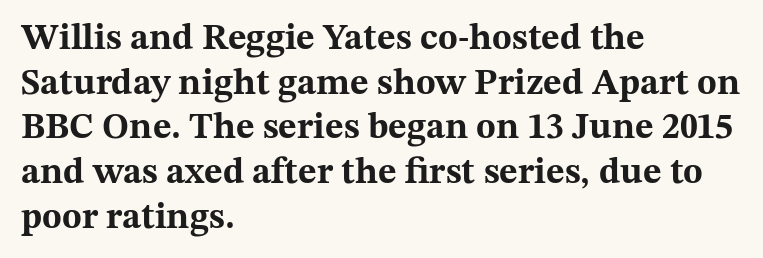
{"serif": "yes", "italic": "no", "bold": "yes", "weight": "bold", "width": "wide", "stroke_contrast": "medium", "x_height": "medium", "monospaced": "no", "underline": "no", "align": "left", "line_spacing_ratio": 1.24, "letter_spacing": "normal", "letter_spacing_em": 0.0, "glyph_px": 36}
